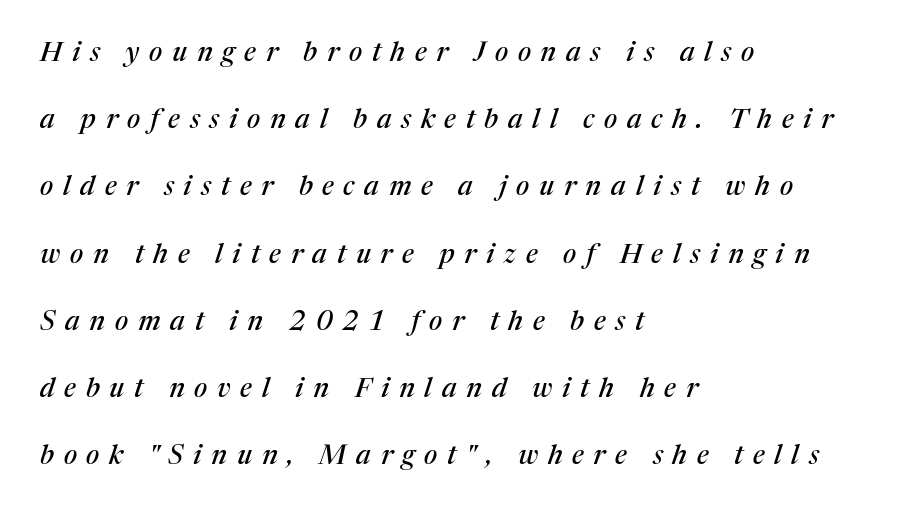
The image shows 27 px text type, italic (leaning right); set left-aligned, loose line spacing (2.49x), unusually wide letter spacing (+0.36 em), not underlined.
